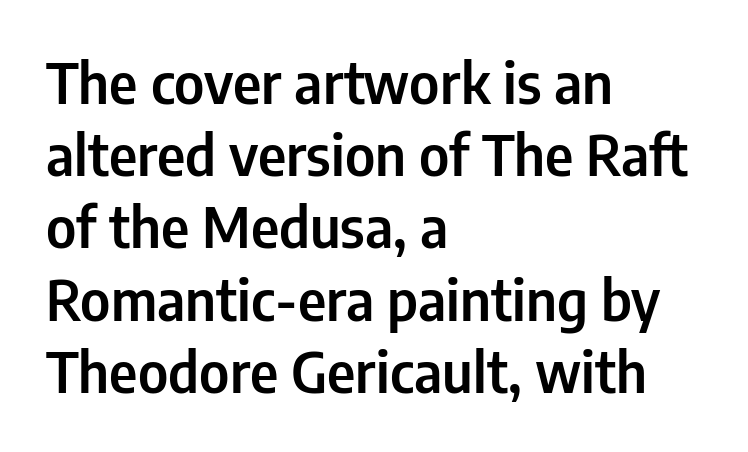
{"serif": "no", "italic": "no", "width": "condensed", "stroke_contrast": "low", "x_height": "medium", "monospaced": "no", "underline": "no", "align": "left", "line_spacing": "normal", "line_spacing_ratio": 1.29, "letter_spacing": "normal", "letter_spacing_em": 0.0, "glyph_px": 56}
